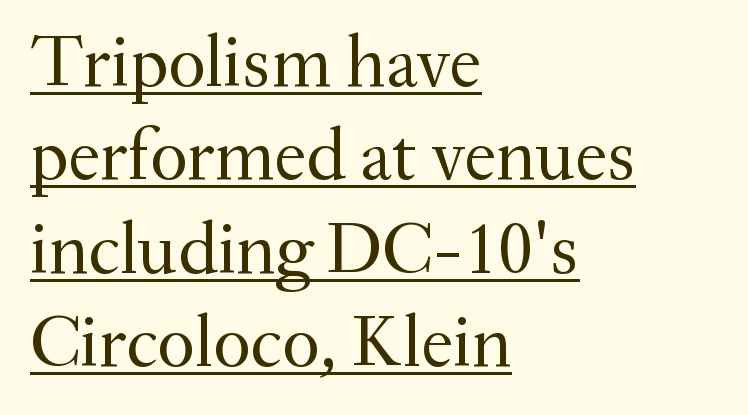
Short note: letters normally spaced. The rendering uses natural spacing where letterforms have individual widths. A normal amount of white space separates one row of letters from the next. Little horizontal feet cap the strokes, marking this as serif type.
